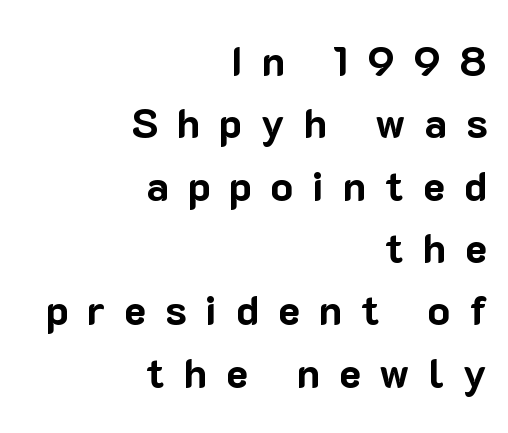
{"serif": "no", "italic": "no", "bold": "yes", "weight": "bold", "width": "normal", "stroke_contrast": "low", "x_height": "medium", "monospaced": "no", "underline": "no", "align": "right", "line_spacing": "normal", "line_spacing_ratio": 1.52, "letter_spacing": "wide", "letter_spacing_em": 0.46, "glyph_px": 41}
